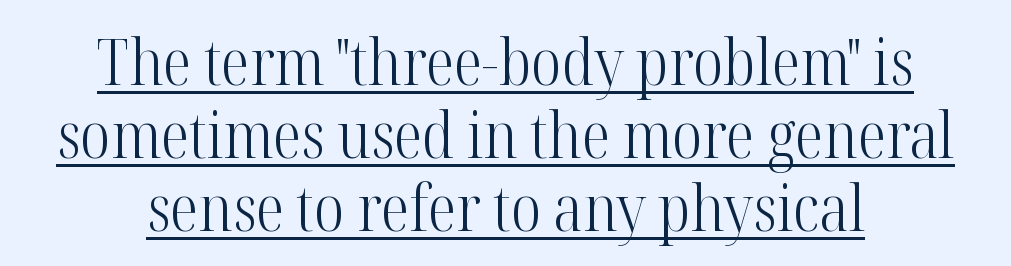
The image shows 64 px light, condensed serif type, upright; set centered, tight line spacing (1.14x), normal letter spacing, underlined; high stroke contrast and a medium x-height.
